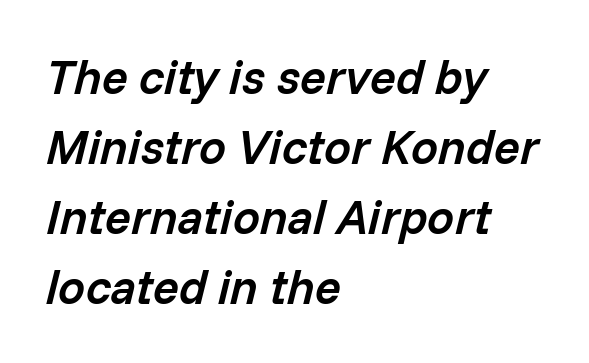
Q: Is the text bold? A: Semi-bold.
Q: Is the text italic (slanted)? A: Yes, it leans right by about 14 degrees.
Q: Is the text underlined? A: No.
Q: How is the paragraph aligned? A: Left-aligned.
Q: Is the spacing between letters normal or unusually wide? A: Normal.
Q: Is the spacing between lines tight, normal or loose? A: Normal.
Q: Width (condensed, normal, or wide)? A: Normal.
Q: Stroke contrast? A: Low.
Q: x-height? A: Medium.
Q: Monospaced? A: No.
